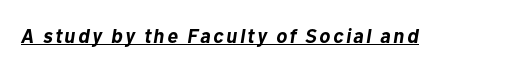
{"italic": "yes", "lean": "right", "slant_degrees": 10, "bold": "yes", "underline": "yes", "glyph_px": 20}
